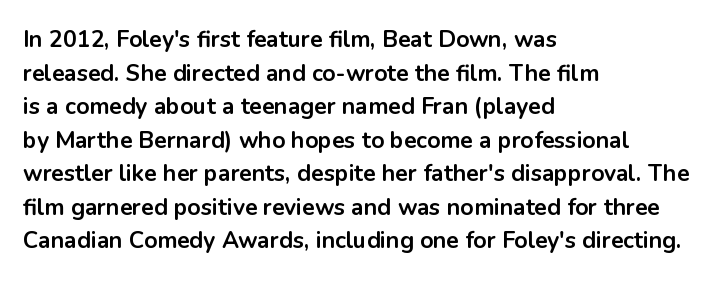
Q: Is the text bold? A: Yes.
Q: Is the text italic (slanted)? A: No, it is upright.
Q: Is the text underlined? A: No.
Q: How is the paragraph aligned? A: Left-aligned.
Q: Is the spacing between letters normal or unusually wide? A: Normal.
Q: Is the spacing between lines tight, normal or loose? A: Normal.
